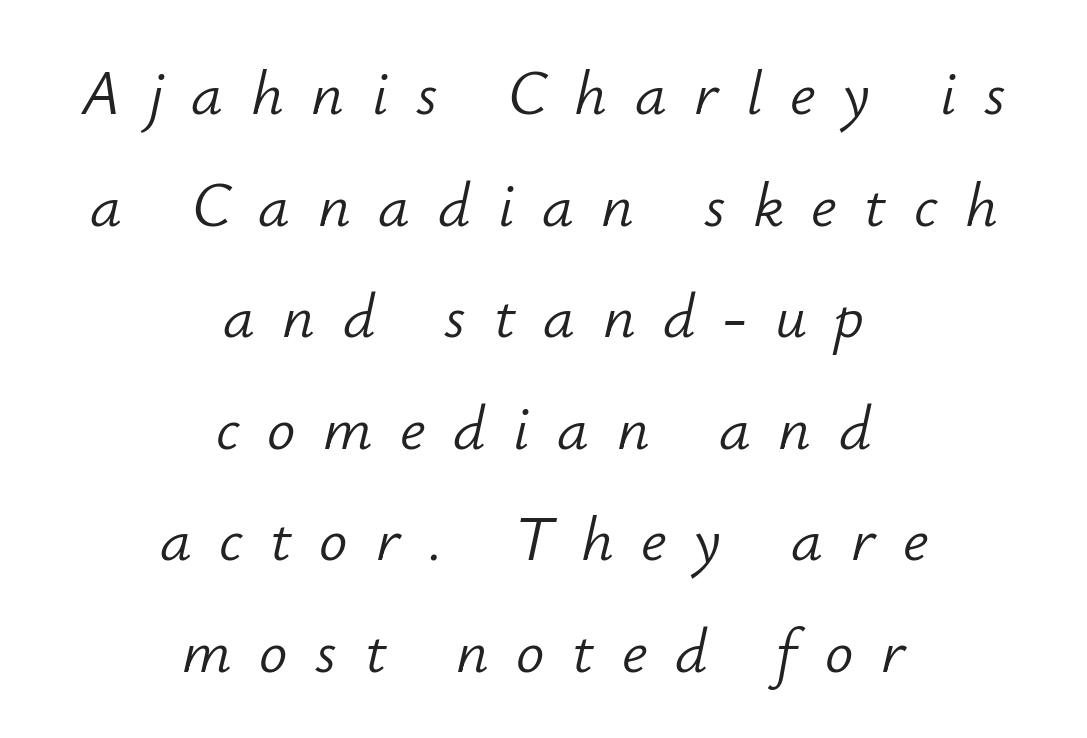
The paragraph has two soft edges and a firm central axis. If you drew a line through each stem, it would be angled. Looks like regular typesetting: each glyph gets only the width it needs. The strokes carry an ordinary text weight at most. Is the letter spacing exaggerated? Yes — the characters are pushed far apart. Lines of text with bare space underneath.
